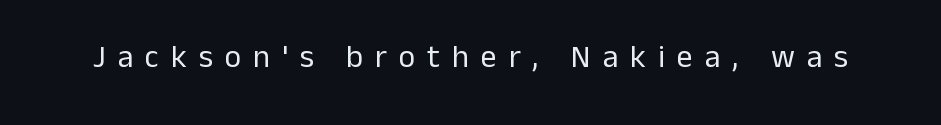
Q: Is the text bold? A: No.
Q: Is the text italic (slanted)? A: No, it is upright.
Q: Is the typeface a serif or a sans-serif typeface? A: Sans-serif.
Q: Is the text underlined? A: No.
Q: Is the spacing between letters normal or unusually wide? A: Unusually wide.
Q: Width (condensed, normal, or wide)? A: Normal.
Q: Stroke contrast? A: Low.
Q: x-height? A: Medium.
Q: Monospaced? A: No.
